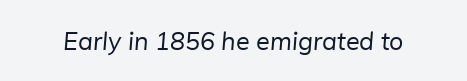
Ink coverage per letter is moderate at most. Check the space under the baseline: it is left empty. Nobody touched the tracking dial on this one.
